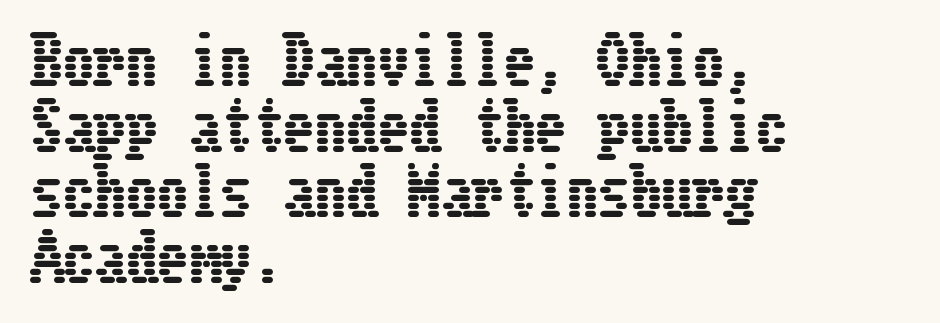
The image shows 63 px condensed type, upright; set left-aligned, tight line spacing (1.04x), normal letter spacing, not underlined; low stroke contrast and a medium x-height.
